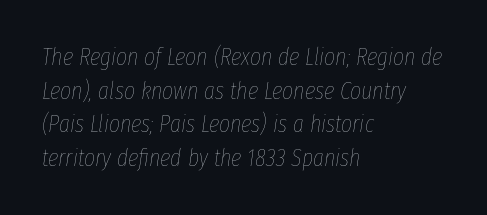
The passage shown leans; its letterforms are oblique. This sample keeps an unexceptional amount of space between lines. Nothing heavy about these letters — not bold at all. Underlining? Definitely not there. Observe the ordinary spacing: letters are neighbours, not strangers. The paragraph has a hard left edge and a soft right edge.
